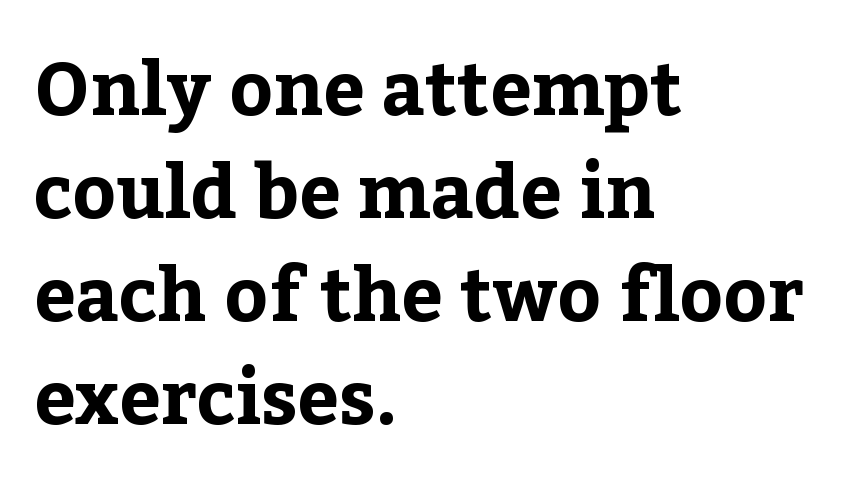
What's the leading like? Ordinary, nothing unusual. Unlike a clean sans, this face finishes its strokes with serifs. The paragraph has a hard left edge and a soft right edge. What weight is shown? A full bold with thick strokes.
